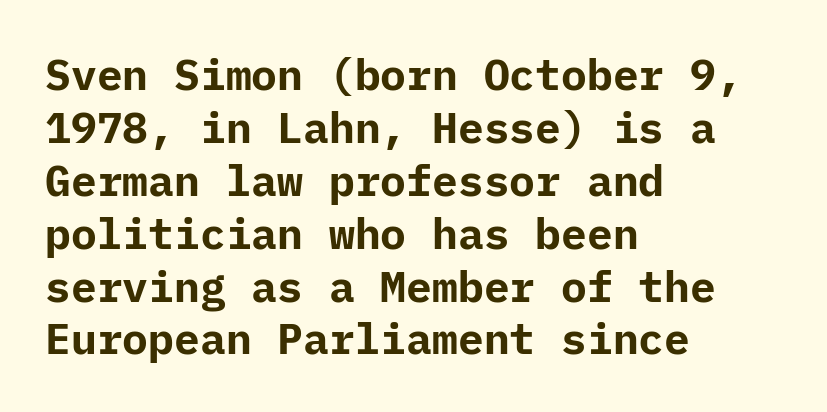
Q: Is the text bold? A: Yes.
Q: Is the text italic (slanted)? A: No, it is upright.
Q: Is the typeface a serif or a sans-serif typeface? A: Sans-serif.
Q: Is the text underlined? A: No.
Q: How is the paragraph aligned? A: Left-aligned.
Q: Is the spacing between letters normal or unusually wide? A: Normal.
Q: Width (condensed, normal, or wide)? A: Normal.
Q: Stroke contrast? A: Low.
Q: x-height? A: Medium.
